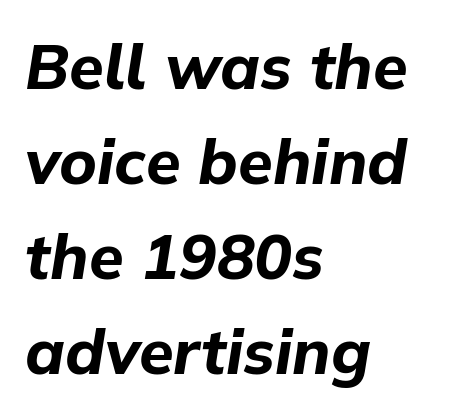
{"italic": "yes", "lean": "right", "slant_degrees": 9, "bold": "yes", "weight": "bold", "width": "normal", "stroke_contrast": "low", "x_height": "medium", "monospaced": "no", "underline": "no", "align": "left", "line_spacing": "normal", "line_spacing_ratio": 1.51, "letter_spacing": "normal", "letter_spacing_em": 0.0, "glyph_px": 63}
